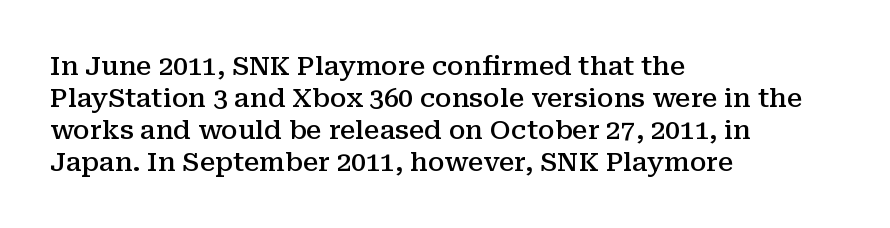
The image shows 26 px text type, upright; set left-aligned, line spacing 1.23x, normal letter spacing, not underlined.
